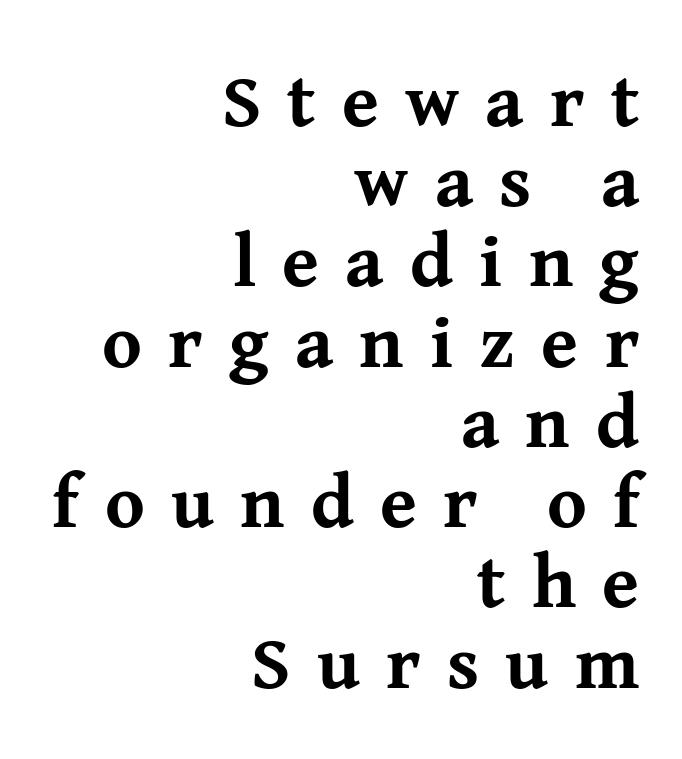
Q: Is the text bold? A: Yes.
Q: Is the text italic (slanted)? A: No, it is upright.
Q: Is the typeface a serif or a sans-serif typeface? A: Serif.
Q: Is the text underlined? A: No.
Q: How is the paragraph aligned? A: Right-aligned.
Q: Is the spacing between letters normal or unusually wide? A: Unusually wide.
Q: Is the spacing between lines tight, normal or loose? A: Tight.
Q: Width (condensed, normal, or wide)? A: Normal.
Q: Stroke contrast? A: Medium.
Q: x-height? A: Medium.
Q: Monospaced? A: No.
